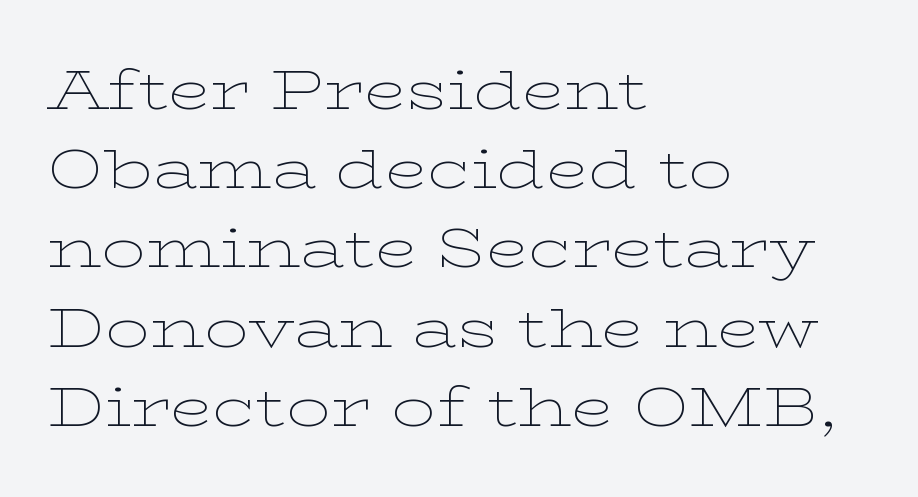
{"serif": "yes", "italic": "no", "bold": "no", "weight": "thin", "width": "wide", "stroke_contrast": "low", "x_height": "medium", "monospaced": "no", "underline": "no", "align": "left", "line_spacing": "normal", "line_spacing_ratio": 1.44, "letter_spacing": "normal", "letter_spacing_em": 0.0, "glyph_px": 55}
